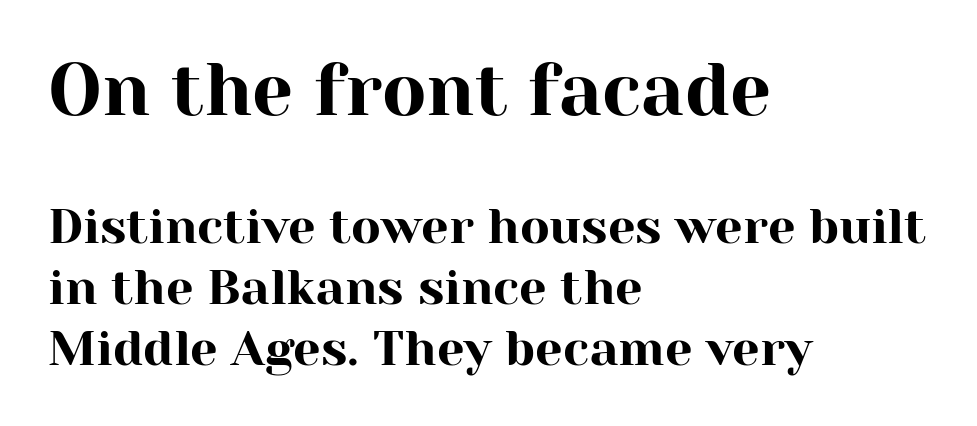
What stands out about the letter spacing? Nothing — it is the standard amount. Rendered with straight, roman letterforms. Character widths vary here, with narrow letters taking less room than wide ones. Does the copy run flush right? No — it runs flush left. Serifs: yes, visible at the terminals of the letterforms. The initial chunk of copy outweighs the following chunk in type size.
